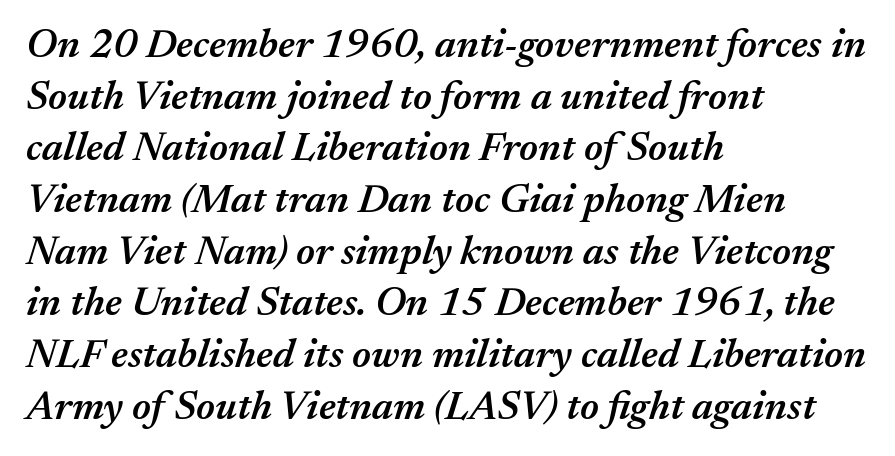
Descender tails drop into unmarked territory. The compositor pushed each line to the left boundary. Proportional: the letters do not fall into vertical columns. What stands out about the letter spacing? Nothing — it is the standard amount.
